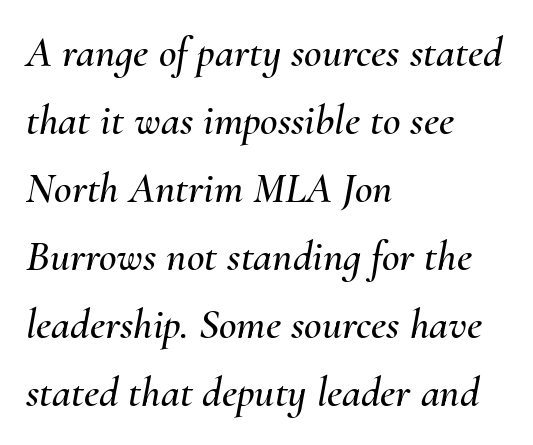
The image shows 43 px text type, italic (leaning right); set left-aligned, normal line spacing (1.58x), normal letter spacing, not underlined; medium stroke contrast and a small x-height.
